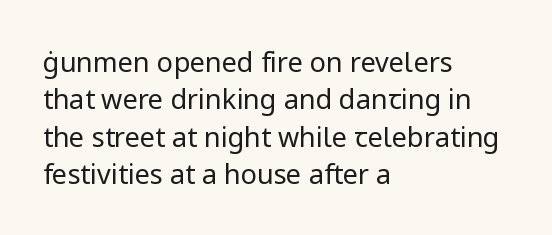
{"italic": "no", "bold": "no", "underline": "no", "align": "left", "line_spacing": "normal", "line_spacing_ratio": 1.38, "letter_spacing": "normal", "letter_spacing_em": 0.0, "glyph_px": 27}
